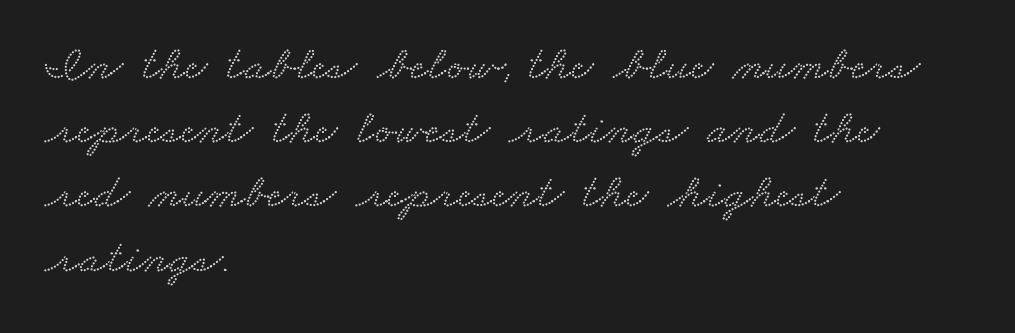
{"width": "wide", "stroke_contrast": "low", "x_height": "small", "monospaced": "no", "underline": "no", "align": "left", "line_spacing": "normal", "line_spacing_ratio": 1.31, "letter_spacing": "normal", "letter_spacing_em": 0.0, "glyph_px": 49}
